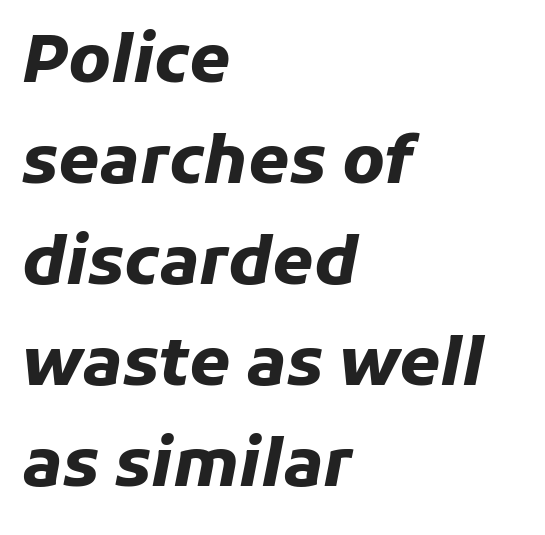
The image shows 66 px heavy type, italic (leaning right); set left-aligned, normal line spacing (1.53x), normal letter spacing, not underlined; low stroke contrast and a medium x-height.
